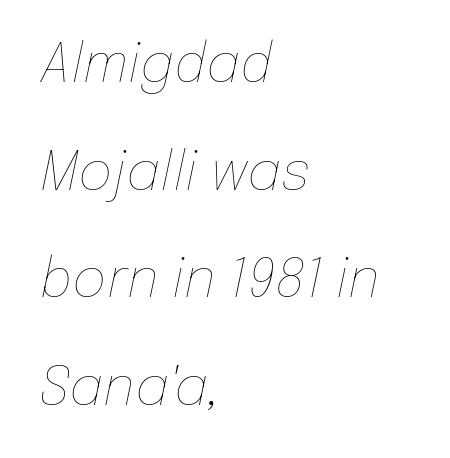
The image shows 53 px thin type, italic (leaning right); set left-aligned, loose line spacing (2.03x), normal letter spacing, not underlined; low stroke contrast and a medium x-height.
